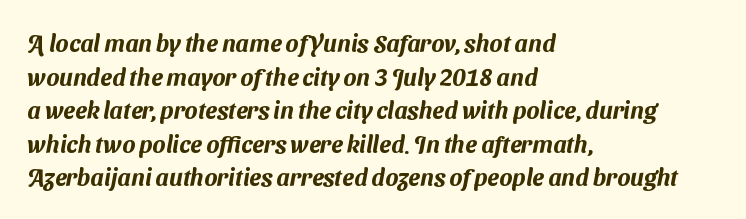
The image shows 24 px text type; set left-aligned, normal line spacing (1.4x), normal letter spacing, not underlined.
